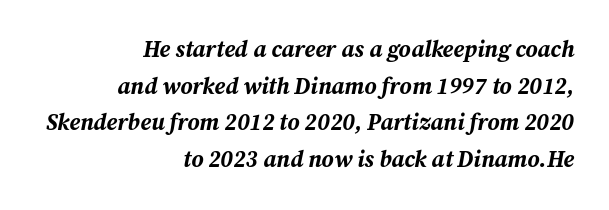
Q: Is the text bold? A: Yes.
Q: Is the text italic (slanted)? A: Yes, it leans right by about 12 degrees.
Q: Is the text underlined? A: No.
Q: How is the paragraph aligned? A: Right-aligned.
Q: Is the spacing between letters normal or unusually wide? A: Normal.
Q: Is the spacing between lines tight, normal or loose? A: Normal.
